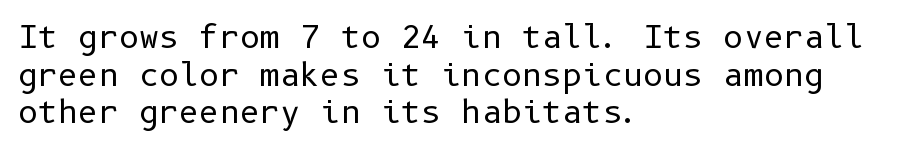
Bare-footed words on every line. Spacing between characters is what you'd get straight out of the box. Compared with a centered layout, this one pins lines to the left instead. No chunkiness to these letters — they're not bold. You can tell from the bare stems that sans-serif type was used.
